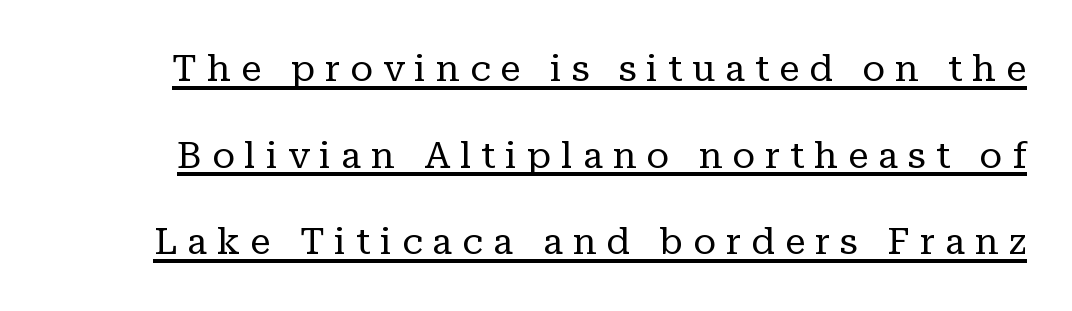
Q: Is the text bold? A: No.
Q: Is the text italic (slanted)? A: No, it is upright.
Q: Is the typeface a serif or a sans-serif typeface? A: Serif.
Q: Is the text underlined? A: Yes.
Q: Is the spacing between letters normal or unusually wide? A: Unusually wide.
Q: Is the spacing between lines tight, normal or loose? A: Loose.
Q: Width (condensed, normal, or wide)? A: Normal.
Q: Stroke contrast? A: Low.
Q: x-height? A: Medium.
Q: Monospaced? A: No.
